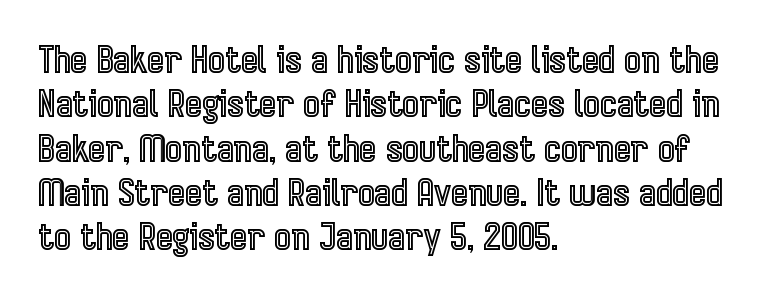
The image shows 36 px condensed type, upright; set left-aligned, line spacing 1.23x, normal letter spacing, not underlined; a medium x-height.
